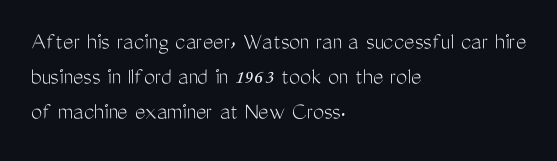
Q: Is the text bold? A: No.
Q: Is the text italic (slanted)? A: No, it is upright.
Q: Is the text underlined? A: No.
Q: How is the paragraph aligned? A: Left-aligned.
Q: Is the spacing between letters normal or unusually wide? A: Normal.
Q: Is the spacing between lines tight, normal or loose? A: Normal.
